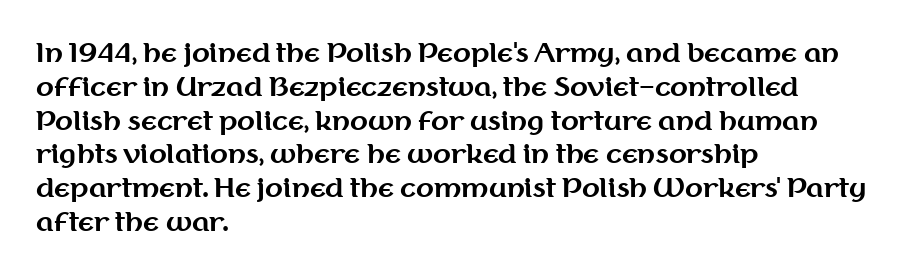
{"italic": "no", "bold": "yes", "underline": "no", "align": "left", "line_spacing": "normal", "line_spacing_ratio": 1.3, "letter_spacing": "normal", "letter_spacing_em": 0.0, "glyph_px": 26}
